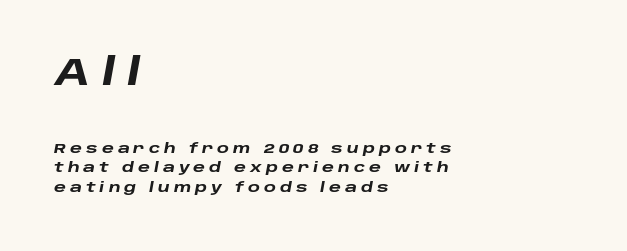
{"italic": "yes", "lean": "right", "slant_degrees": 10, "bold": "yes", "weight": "heavy", "width": "wide", "stroke_contrast": "low", "x_height": "large", "monospaced": "no", "underline": "no", "align": "left", "line_spacing": "normal", "line_spacing_ratio": 1.42, "letter_spacing": "wide", "letter_spacing_em": 0.29, "larger_block": "first", "size_ratio": 2.79, "glyph_px": 39}
